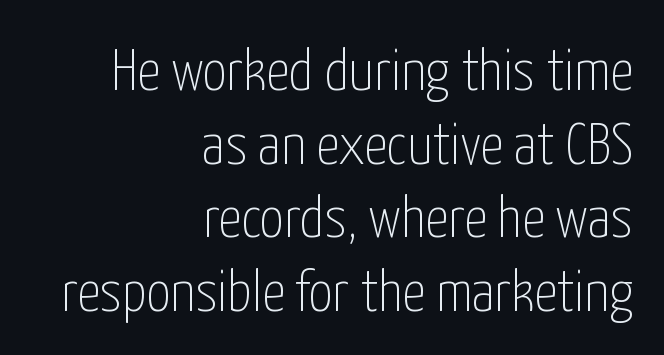
Q: Is the text bold? A: No.
Q: Is the text italic (slanted)? A: No, it is upright.
Q: Is the typeface a serif or a sans-serif typeface? A: Sans-serif.
Q: Is the text underlined? A: No.
Q: How is the paragraph aligned? A: Right-aligned.
Q: Is the spacing between letters normal or unusually wide? A: Normal.
Q: Is the spacing between lines tight, normal or loose? A: Normal.
Q: Width (condensed, normal, or wide)? A: Condensed.
Q: Stroke contrast? A: Low.
Q: x-height? A: Medium.
Q: Monospaced? A: No.
